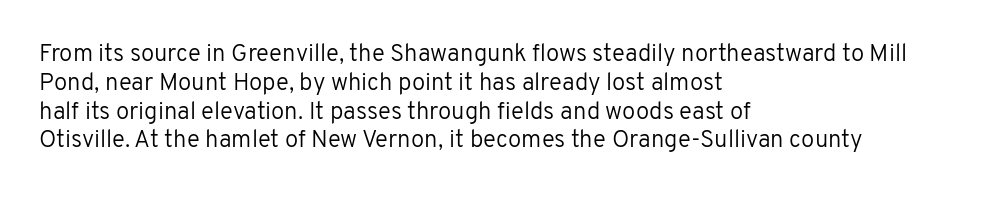
Q: Is the text bold? A: No.
Q: Is the text italic (slanted)? A: No, it is upright.
Q: Is the text underlined? A: No.
Q: How is the paragraph aligned? A: Left-aligned.
Q: Is the spacing between letters normal or unusually wide? A: Normal.
